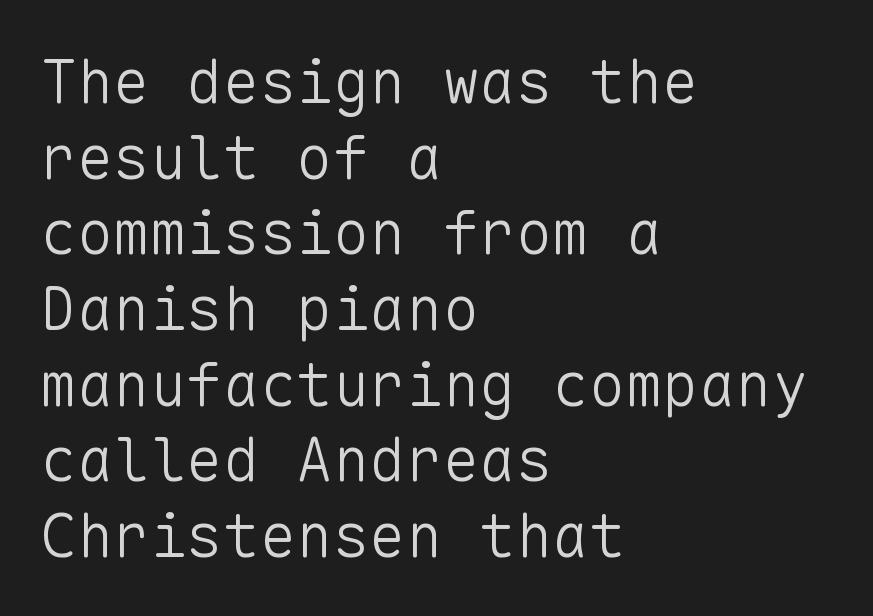
Q: Is the text bold? A: No.
Q: Is the text italic (slanted)? A: No, it is upright.
Q: Is the typeface a serif or a sans-serif typeface? A: Sans-serif.
Q: Is the text underlined? A: No.
Q: How is the paragraph aligned? A: Left-aligned.
Q: Is the spacing between letters normal or unusually wide? A: Normal.
Q: Width (condensed, normal, or wide)? A: Normal.
Q: Stroke contrast? A: Low.
Q: x-height? A: Medium.
Q: Monospaced? A: Yes.
